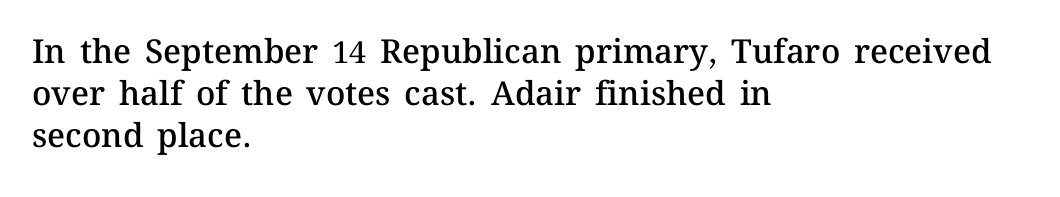
The image shows 33 px semibold type, upright; set left-aligned, normal line spacing (1.28x), normal letter spacing, not underlined; medium stroke contrast and a medium x-height.
